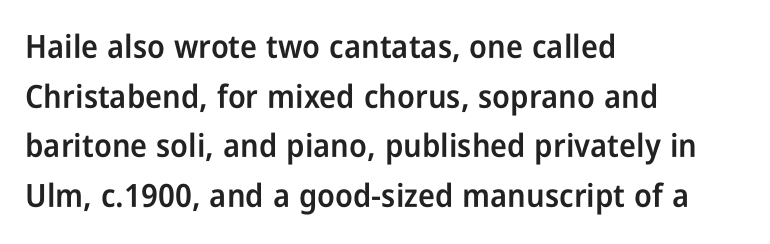
Q: Is the text bold? A: Semi-bold.
Q: Is the text italic (slanted)? A: No, it is upright.
Q: Is the typeface a serif or a sans-serif typeface? A: Sans-serif.
Q: Is the text underlined? A: No.
Q: How is the paragraph aligned? A: Left-aligned.
Q: Is the spacing between letters normal or unusually wide? A: Normal.
Q: Is the spacing between lines tight, normal or loose? A: Normal.
Q: Width (condensed, normal, or wide)? A: Condensed.
Q: Stroke contrast? A: Low.
Q: x-height? A: Medium.
Q: Monospaced? A: No.
